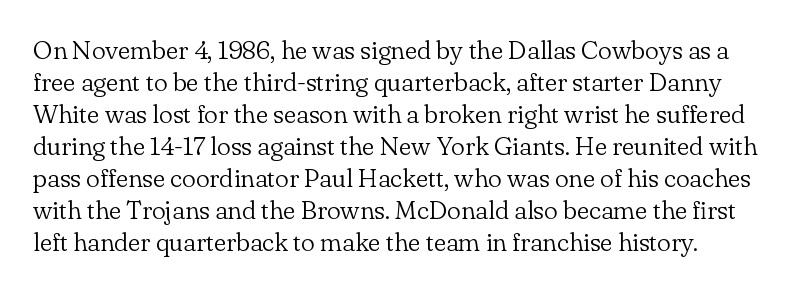
{"italic": "no", "bold": "no", "underline": "no", "line_spacing_ratio": 1.23, "letter_spacing": "normal", "letter_spacing_em": 0.0, "glyph_px": 26}
